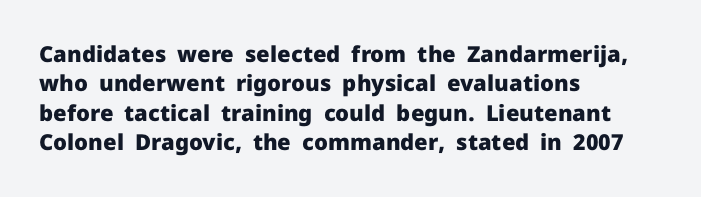
The vertical gap from one line to the next is medium. The rendering uses a bold face; every stroke is thick and dark. When letters stand straight like this, we call the style roman or upright. A typesetter would call this zero additional tracking.
